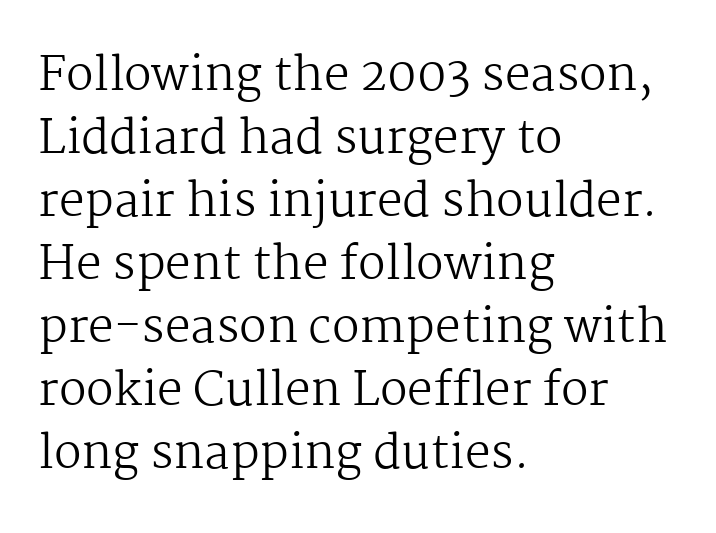
The image shows 46 px regular-weight serif type, upright; set left-aligned, normal line spacing (1.37x), normal letter spacing, not underlined; medium stroke contrast and a medium x-height.
